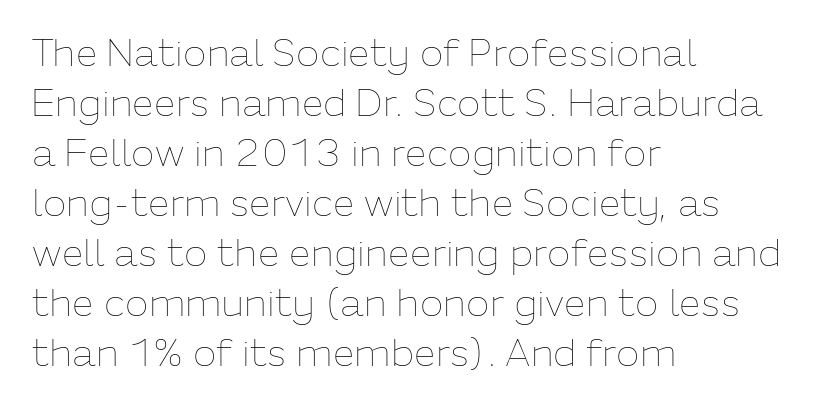
Q: Is the text bold? A: No.
Q: Is the text italic (slanted)? A: No, it is upright.
Q: Is the text underlined? A: No.
Q: How is the paragraph aligned? A: Left-aligned.
Q: Is the spacing between letters normal or unusually wide? A: Normal.
Q: Is the spacing between lines tight, normal or loose? A: Normal.
Q: Width (condensed, normal, or wide)? A: Normal.
Q: Stroke contrast? A: Low.
Q: x-height? A: Medium.
Q: Monospaced? A: No.
